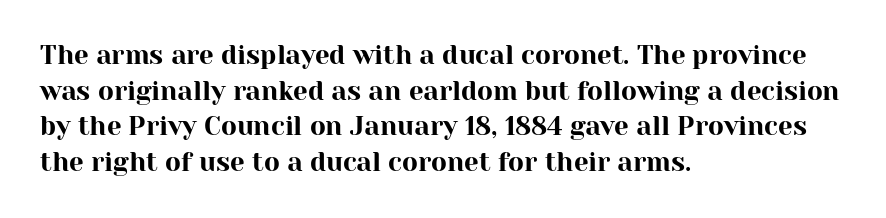
Q: Is the text italic (slanted)? A: No, it is upright.
Q: Is the text underlined? A: No.
Q: How is the paragraph aligned? A: Left-aligned.
Q: Is the spacing between letters normal or unusually wide? A: Normal.
Q: Is the spacing between lines tight, normal or loose? A: Normal.
